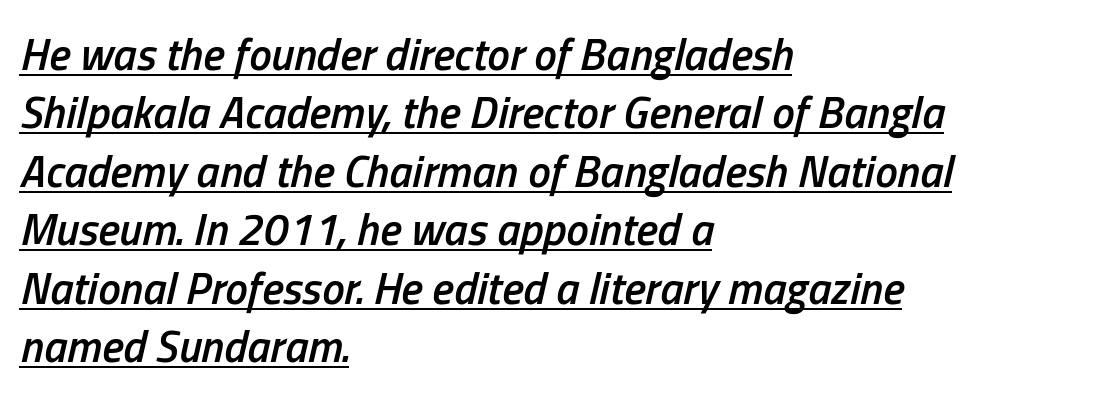
The image shows 45 px semibold, condensed type, italic (leaning right); set left-aligned, normal line spacing (1.3x), normal letter spacing, underlined; low stroke contrast and a medium x-height.
